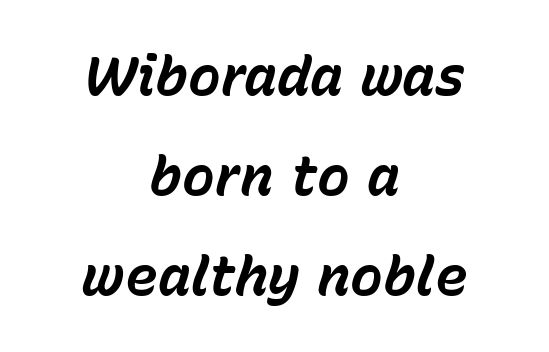
Q: Is the text bold? A: Yes.
Q: Is the text italic (slanted)? A: Yes, it leans right by about 15 degrees.
Q: Is the text underlined? A: No.
Q: How is the paragraph aligned? A: Centered.
Q: Is the spacing between letters normal or unusually wide? A: Normal.
Q: Width (condensed, normal, or wide)? A: Normal.
Q: Stroke contrast? A: Low.
Q: x-height? A: Medium.
Q: Monospaced? A: No.
